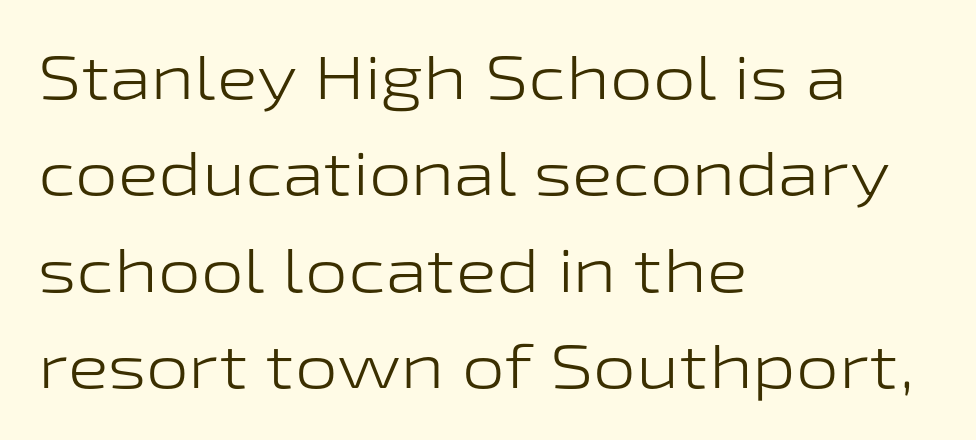
The image shows 61 px light, wide sans-serif type, upright; set left-aligned, normal line spacing (1.58x), normal letter spacing, not underlined; low stroke contrast and a medium x-height.
